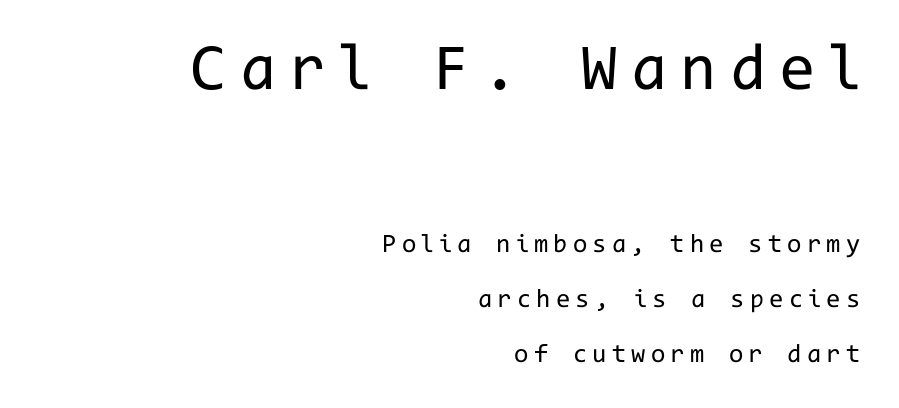
Q: Is the text bold? A: No.
Q: Is the text italic (slanted)? A: No, it is upright.
Q: Is the typeface a serif or a sans-serif typeface? A: Sans-serif.
Q: Is the text underlined? A: No.
Q: How is the paragraph aligned? A: Right-aligned.
Q: Is the spacing between letters normal or unusually wide? A: Unusually wide.
Q: Is the spacing between lines tight, normal or loose? A: Loose.
Q: Which block of text is set in a larger size, the first (top) or the second (bottom)? A: The first (top) one.
Q: Width (condensed, normal, or wide)? A: Normal.
Q: Stroke contrast? A: Low.
Q: x-height? A: Medium.
Q: Monospaced? A: Yes.
